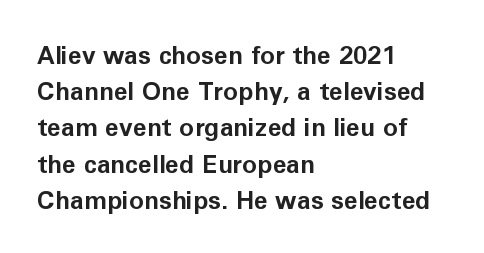
Q: Is the text bold? A: Yes.
Q: Is the text italic (slanted)? A: No, it is upright.
Q: Is the text underlined? A: No.
Q: How is the paragraph aligned? A: Left-aligned.
Q: Is the spacing between letters normal or unusually wide? A: Normal.
Q: Is the spacing between lines tight, normal or loose? A: Normal.
